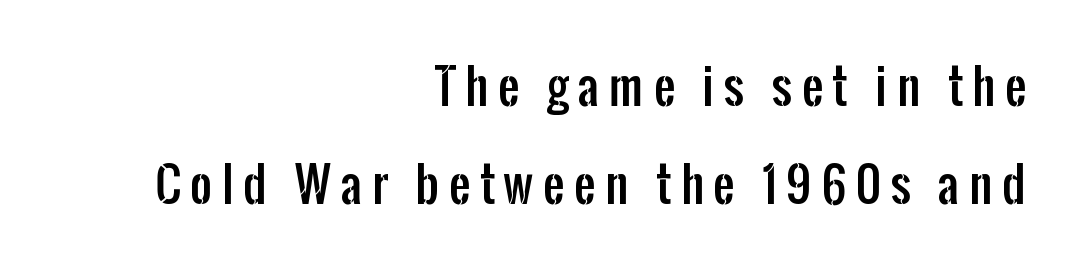
{"serif": "no", "italic": "no", "width": "condensed", "stroke_contrast": "low", "x_height": "medium", "monospaced": "no", "underline": "no", "align": "right", "line_spacing": "loose", "line_spacing_ratio": 2.09, "letter_spacing": "wide", "letter_spacing_em": 0.21, "glyph_px": 47}
